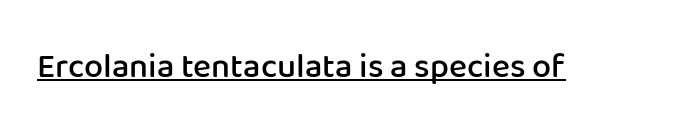
The image shows 34 px semibold sans-serif type, upright; set normal letter spacing, underlined; low stroke contrast and a medium x-height.
